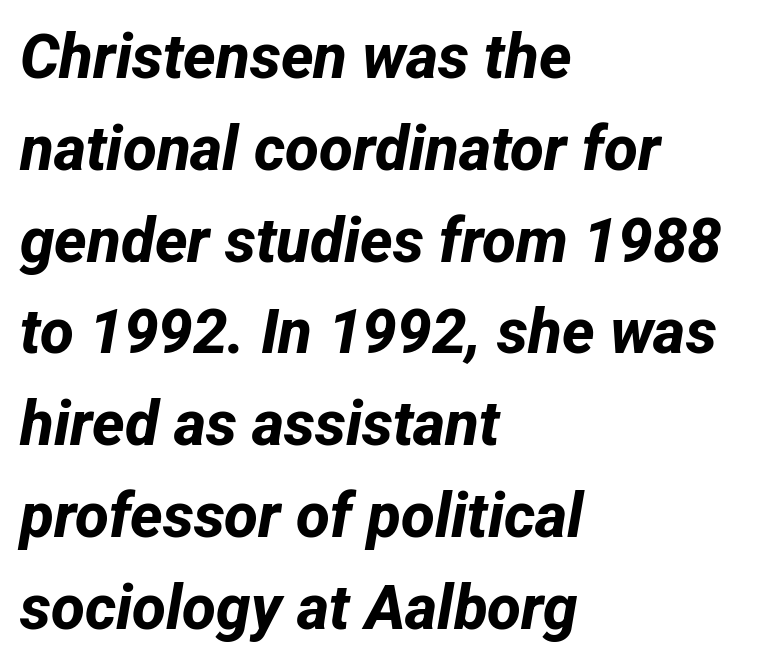
{"serif": "no", "bold": "yes", "weight": "bold", "width": "normal", "stroke_contrast": "low", "x_height": "medium", "monospaced": "no", "underline": "no", "align": "left", "line_spacing": "normal", "line_spacing_ratio": 1.48, "letter_spacing": "normal", "letter_spacing_em": 0.0, "glyph_px": 62}
